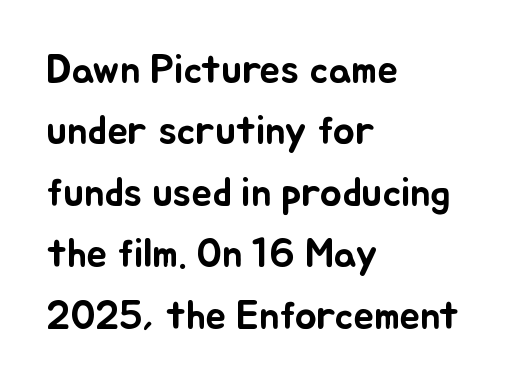
Q: Is the text italic (slanted)? A: No, it is upright.
Q: Is the text underlined? A: No.
Q: How is the paragraph aligned? A: Left-aligned.
Q: Is the spacing between letters normal or unusually wide? A: Normal.
Q: Is the spacing between lines tight, normal or loose? A: Normal.
Q: Width (condensed, normal, or wide)? A: Normal.
Q: Stroke contrast? A: Low.
Q: x-height? A: Small.
Q: Monospaced? A: No.
